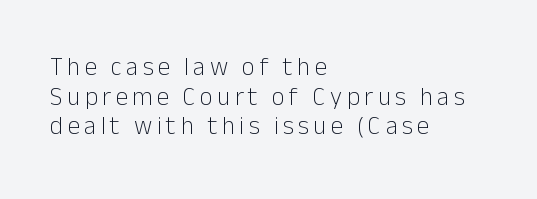
{"italic": "no", "bold": "no", "underline": "no", "align": "left", "line_spacing_ratio": 1.19, "glyph_px": 25}
